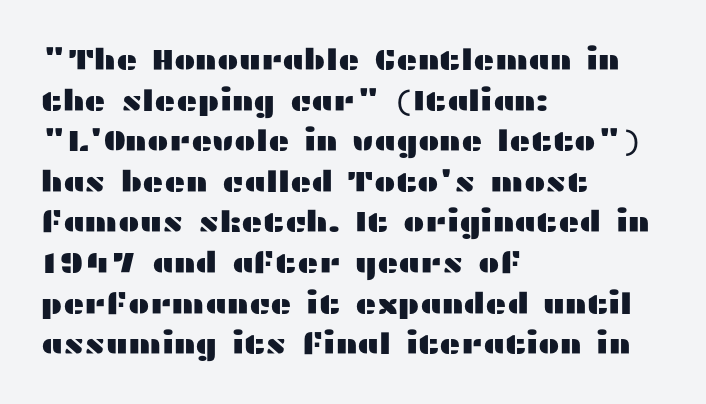
Q: Is the text italic (slanted)? A: No, it is upright.
Q: Is the typeface a serif or a sans-serif typeface? A: Sans-serif.
Q: Is the text underlined? A: No.
Q: How is the paragraph aligned? A: Left-aligned.
Q: Is the spacing between letters normal or unusually wide? A: Normal.
Q: Is the spacing between lines tight, normal or loose? A: Normal.
Q: Width (condensed, normal, or wide)? A: Wide.
Q: Stroke contrast? A: Medium.
Q: x-height? A: Medium.
Q: Monospaced? A: No.
